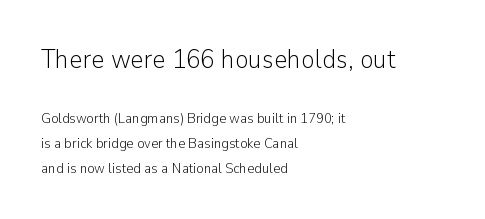
{"italic": "no", "bold": "no", "underline": "no", "align": "left", "line_spacing_ratio": 1.78, "letter_spacing": "normal", "letter_spacing_em": 0.0, "larger_block": "first", "size_ratio": 1.86, "glyph_px": 26}
